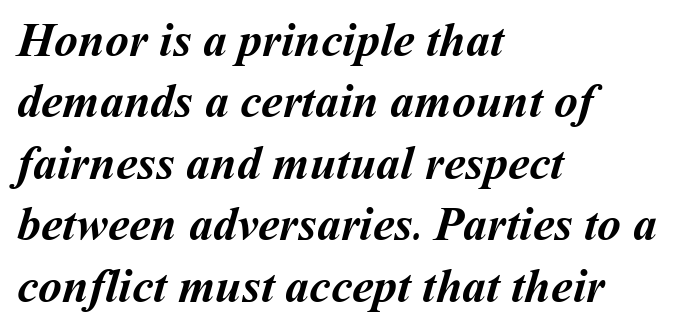
{"bold": "yes", "weight": "semibold", "width": "normal", "stroke_contrast": "medium", "x_height": "medium", "monospaced": "no", "underline": "no", "align": "left", "line_spacing": "normal", "line_spacing_ratio": 1.28, "letter_spacing": "normal", "letter_spacing_em": 0.0, "glyph_px": 48}
